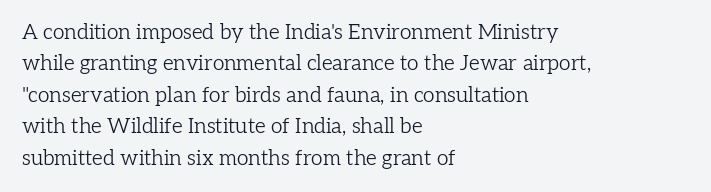
The image shows 21 px text type, upright; set left-aligned, normal line spacing (1.5x), normal letter spacing, not underlined.
